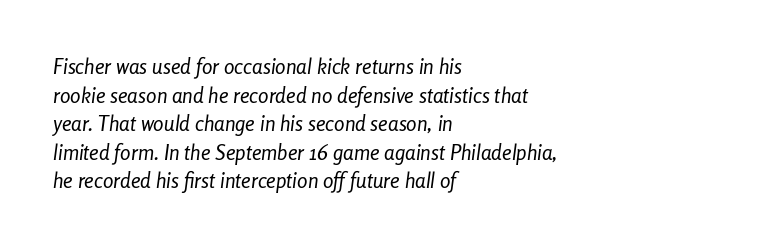
The image shows 21 px text type, italic (leaning right); set left-aligned, normal line spacing (1.36x), normal letter spacing, not underlined.
